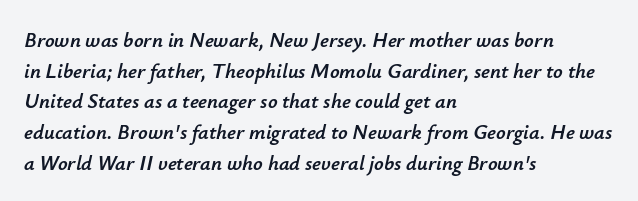
{"italic": "yes", "lean": "right", "slant_degrees": 12, "underline": "no", "align": "left", "line_spacing": "normal", "line_spacing_ratio": 1.46, "letter_spacing": "normal", "letter_spacing_em": 0.0, "glyph_px": 21}
